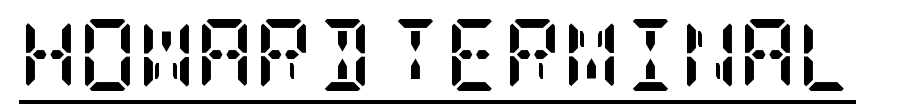
This is roman type, the default non-slanted kind. Letterform terminals end in serifs throughout the passage. The rendered words wear a rule along their underside. How heavy is the stroke? Heavy — this is a bold.
